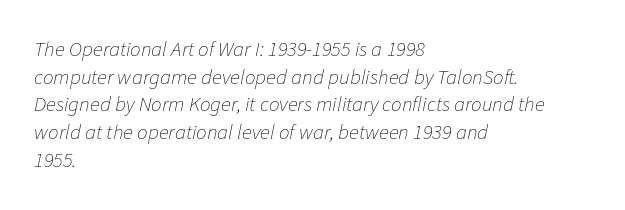
The image shows 21 px text type, italic (leaning right); set left-aligned, normal line spacing (1.32x), normal letter spacing, not underlined.
